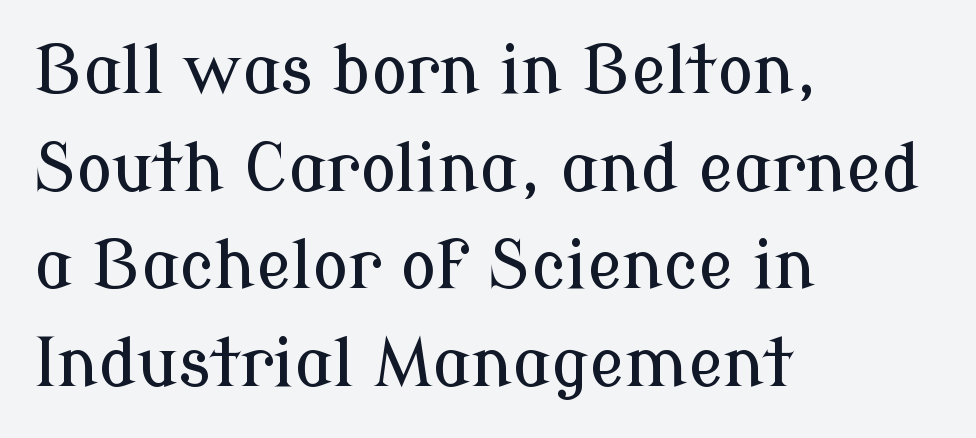
The image shows 66 px serif type, upright; set left-aligned, normal line spacing (1.48x), normal letter spacing, not underlined; low stroke contrast and a medium x-height.
